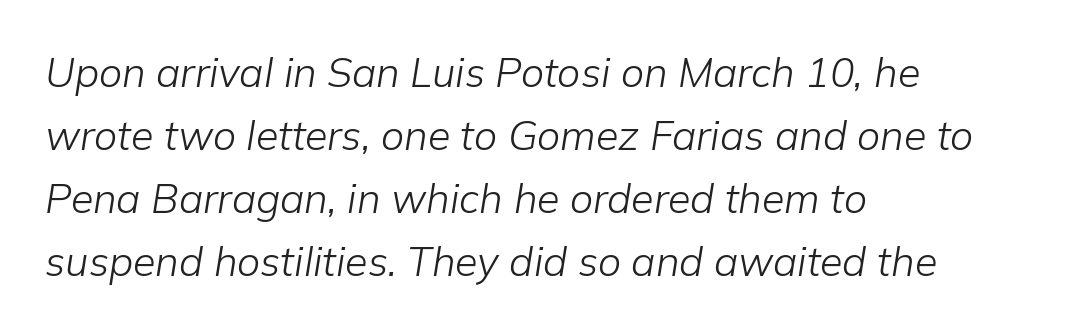
Q: Is the text bold? A: No.
Q: Is the text italic (slanted)? A: Yes, it leans right by about 9 degrees.
Q: Is the text underlined? A: No.
Q: How is the paragraph aligned? A: Left-aligned.
Q: Is the spacing between letters normal or unusually wide? A: Normal.
Q: Is the spacing between lines tight, normal or loose? A: Normal.
Q: Width (condensed, normal, or wide)? A: Normal.
Q: Stroke contrast? A: Low.
Q: x-height? A: Medium.
Q: Monospaced? A: No.
